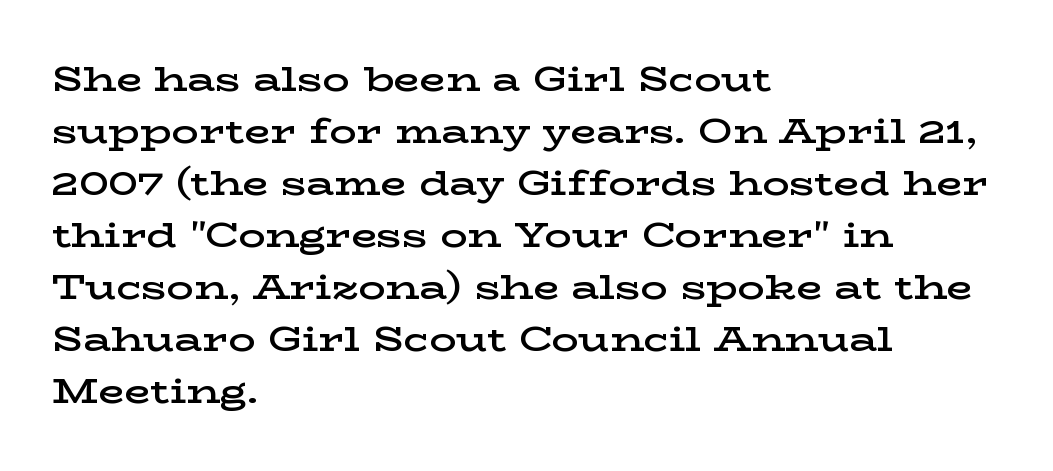
The image shows 34 px semibold, wide serif type, upright; set left-aligned, normal line spacing (1.53x), normal letter spacing, not underlined; low stroke contrast and a medium x-height.
